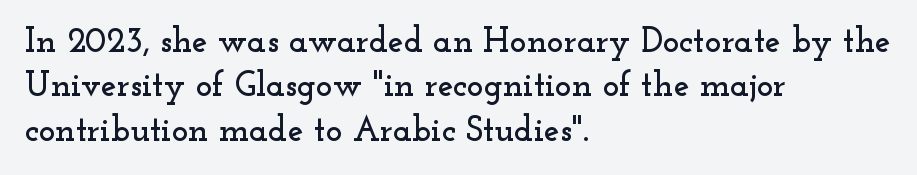
Q: Is the text italic (slanted)? A: No, it is upright.
Q: Is the typeface a serif or a sans-serif typeface? A: Serif.
Q: Is the text underlined? A: No.
Q: How is the paragraph aligned? A: Left-aligned.
Q: Is the spacing between letters normal or unusually wide? A: Normal.
Q: Is the spacing between lines tight, normal or loose? A: Normal.
Q: Width (condensed, normal, or wide)? A: Wide.
Q: Stroke contrast? A: Low.
Q: x-height? A: Small.
Q: Monospaced? A: No.
